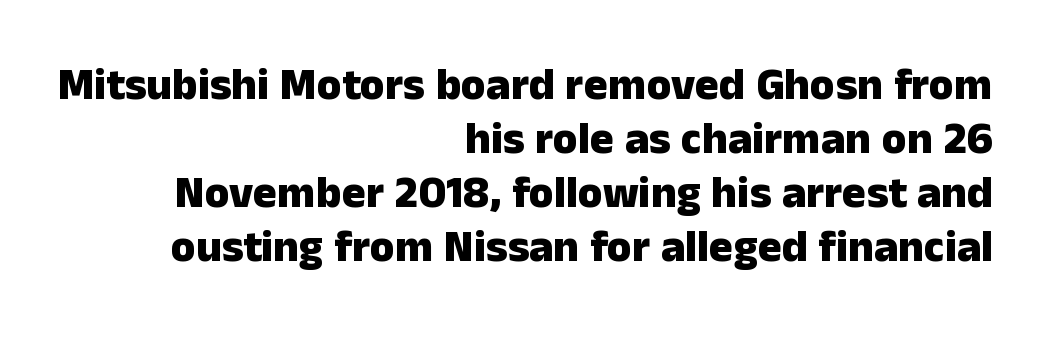
Q: Is the text bold? A: Yes.
Q: Is the text italic (slanted)? A: No, it is upright.
Q: Is the typeface a serif or a sans-serif typeface? A: Sans-serif.
Q: Is the text underlined? A: No.
Q: How is the paragraph aligned? A: Right-aligned.
Q: Is the spacing between letters normal or unusually wide? A: Normal.
Q: Width (condensed, normal, or wide)? A: Normal.
Q: Stroke contrast? A: Low.
Q: x-height? A: Medium.
Q: Monospaced? A: No.
